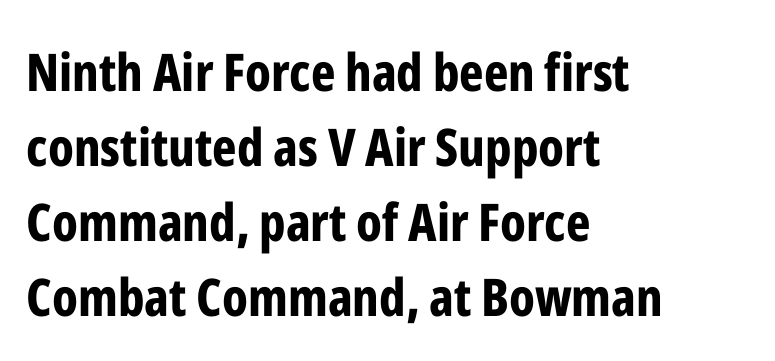
The image shows 52 px bold, condensed sans-serif type, upright; set left-aligned, normal line spacing (1.44x), normal letter spacing, not underlined; low stroke contrast and a medium x-height.
